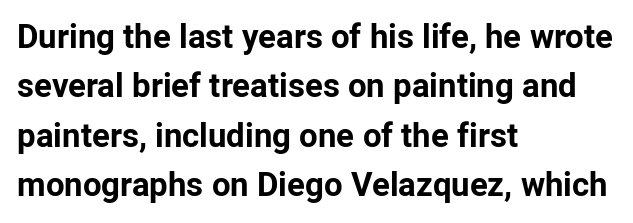
Q: Is the text bold? A: Yes.
Q: Is the text italic (slanted)? A: No, it is upright.
Q: Is the typeface a serif or a sans-serif typeface? A: Sans-serif.
Q: Is the text underlined? A: No.
Q: How is the paragraph aligned? A: Left-aligned.
Q: Is the spacing between letters normal or unusually wide? A: Normal.
Q: Is the spacing between lines tight, normal or loose? A: Normal.
Q: Width (condensed, normal, or wide)? A: Normal.
Q: Stroke contrast? A: Low.
Q: x-height? A: Medium.
Q: Monospaced? A: No.
